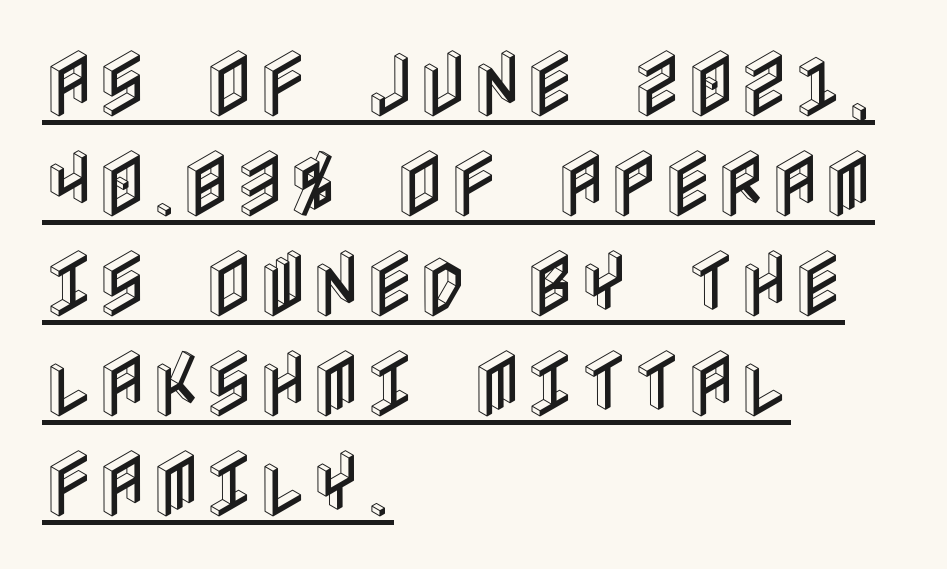
Q: Is the text italic (slanted)? A: No, it is upright.
Q: Is the text underlined? A: Yes.
Q: How is the paragraph aligned? A: Left-aligned.
Q: Is the spacing between letters normal or unusually wide? A: Normal.
Q: Is the spacing between lines tight, normal or loose? A: Normal.
Q: Width (condensed, normal, or wide)? A: Condensed.
Q: x-height? A: Large.
